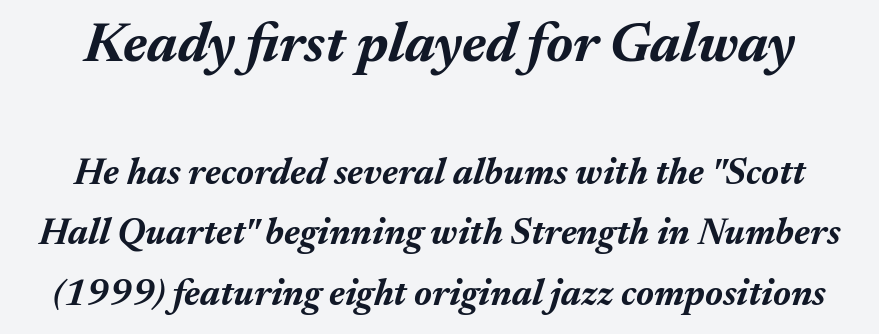
The image shows 56 px bold type, italic (leaning right); set normal line spacing (1.64x), normal letter spacing, not underlined; the first (top) block is 1.51x larger; medium stroke contrast and a medium x-height.
